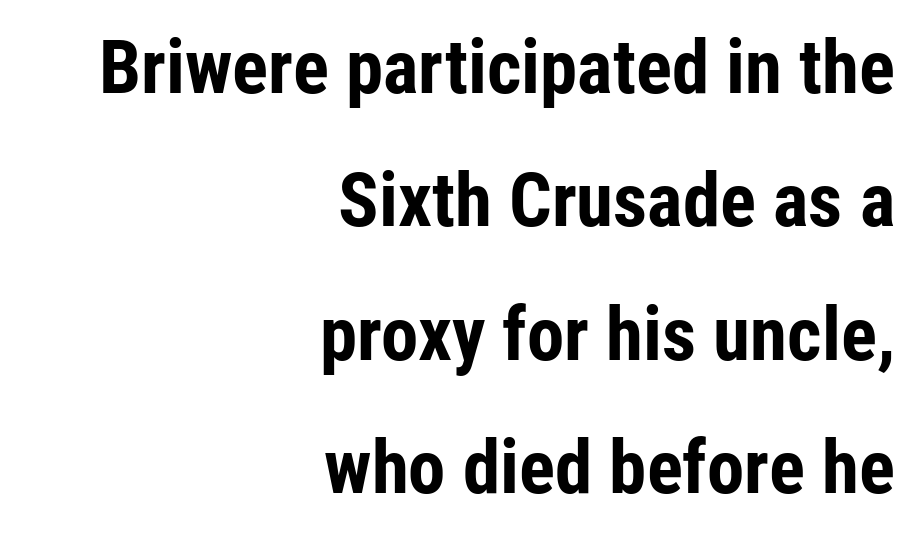
Q: Is the text bold? A: Yes.
Q: Is the text italic (slanted)? A: No, it is upright.
Q: Is the typeface a serif or a sans-serif typeface? A: Sans-serif.
Q: Is the text underlined? A: No.
Q: How is the paragraph aligned? A: Right-aligned.
Q: Is the spacing between letters normal or unusually wide? A: Normal.
Q: Width (condensed, normal, or wide)? A: Condensed.
Q: Stroke contrast? A: Low.
Q: x-height? A: Medium.
Q: Monospaced? A: No.
